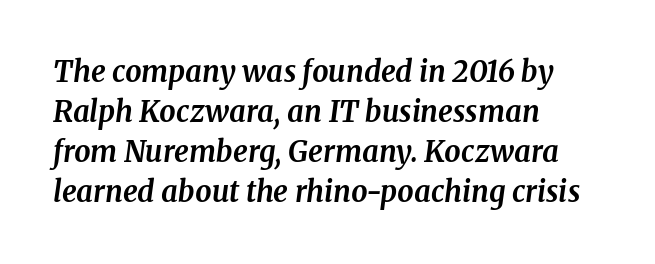
Q: Is the text bold? A: Yes.
Q: Is the text italic (slanted)? A: Yes, it leans right by about 8 degrees.
Q: Is the typeface a serif or a sans-serif typeface? A: Serif.
Q: Is the text underlined? A: No.
Q: How is the paragraph aligned? A: Left-aligned.
Q: Is the spacing between letters normal or unusually wide? A: Normal.
Q: Is the spacing between lines tight, normal or loose? A: Normal.
Q: Width (condensed, normal, or wide)? A: Normal.
Q: Stroke contrast? A: Medium.
Q: x-height? A: Medium.
Q: Monospaced? A: No.
